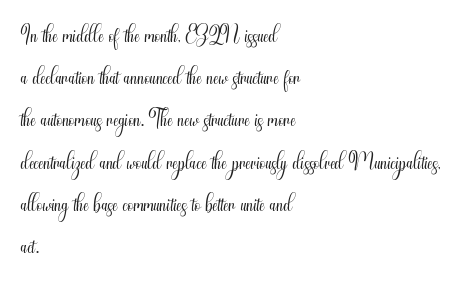
Q: Is the text bold? A: No.
Q: Is the text italic (slanted)? A: Yes.
Q: Is the typeface a serif or a sans-serif typeface? A: Sans-serif.
Q: Is the text underlined? A: No.
Q: How is the paragraph aligned? A: Left-aligned.
Q: Is the spacing between letters normal or unusually wide? A: Normal.
Q: Is the spacing between lines tight, normal or loose? A: Normal.
Q: Width (condensed, normal, or wide)? A: Condensed.
Q: Stroke contrast? A: Medium.
Q: x-height? A: Small.
Q: Monospaced? A: No.
